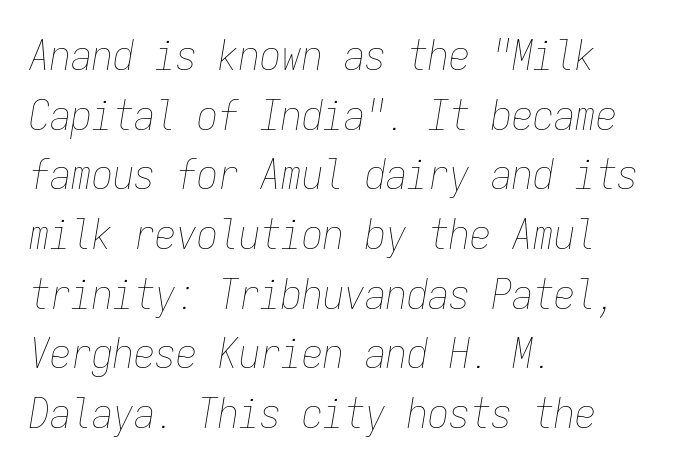
Lines of text with bare space underneath. No letter is thick-stroked: the sample isn't bold. The rendering keeps characters at their native spacing. In CSS terms this would be text-align: left. The passage shown is typed in a monospace face where columns stay perfectly aligned. The lettering tilts uniformly, giving the passage an italic look.
